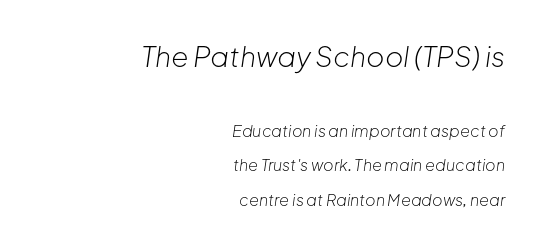
Q: Is the text bold? A: No.
Q: Is the text italic (slanted)? A: Yes, it leans right by about 8 degrees.
Q: Is the text underlined? A: No.
Q: How is the paragraph aligned? A: Right-aligned.
Q: Is the spacing between letters normal or unusually wide? A: Normal.
Q: Is the spacing between lines tight, normal or loose? A: Loose.
Q: Which block of text is set in a larger size, the first (top) or the second (bottom)? A: The first (top) one.
Q: Width (condensed, normal, or wide)? A: Normal.
Q: Stroke contrast? A: Low.
Q: x-height? A: Medium.
Q: Monospaced? A: No.
